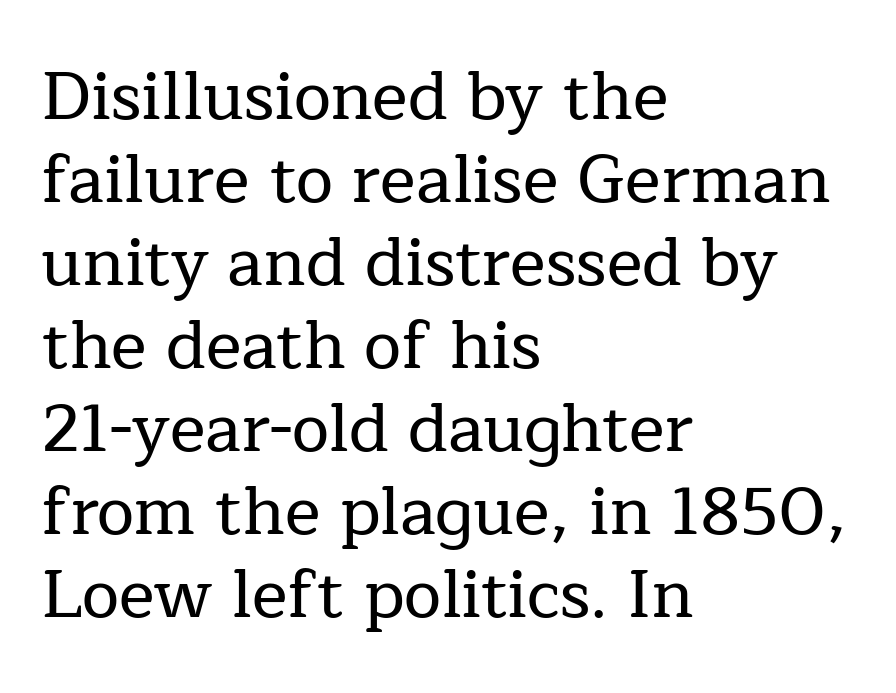
{"serif": "yes", "italic": "no", "width": "normal", "stroke_contrast": "low", "x_height": "medium", "monospaced": "no", "underline": "no", "align": "left", "line_spacing_ratio": 1.24, "letter_spacing": "normal", "letter_spacing_em": 0.0, "glyph_px": 67}
